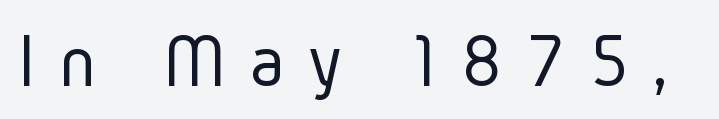
Q: Is the text bold? A: No.
Q: Is the text italic (slanted)? A: No, it is upright.
Q: Is the typeface a serif or a sans-serif typeface? A: Sans-serif.
Q: Is the text underlined? A: No.
Q: Is the spacing between letters normal or unusually wide? A: Unusually wide.
Q: Width (condensed, normal, or wide)? A: Condensed.
Q: Stroke contrast? A: Low.
Q: x-height? A: Medium.
Q: Monospaced? A: No.
